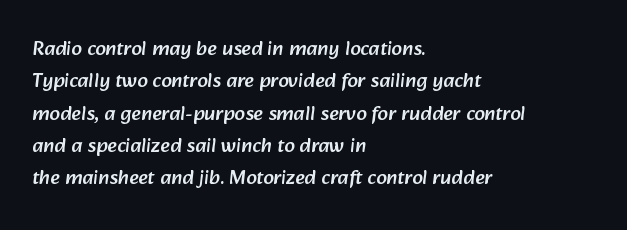
Type without underlining. Left-aligned paragraph, ragged on the right. Words appear dense and cohesive because spacing is normal. The rows are spaced the way most documents space them.
